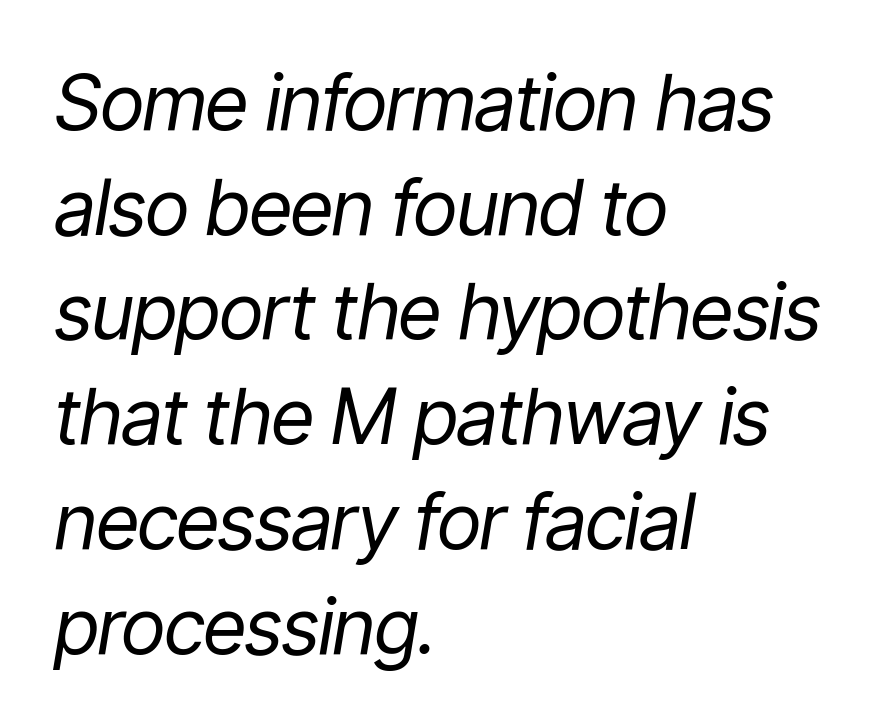
{"italic": "yes", "lean": "right", "slant_degrees": 9, "bold": "no", "weight": "regular", "width": "condensed", "stroke_contrast": "low", "x_height": "medium", "monospaced": "no", "underline": "no", "align": "left", "line_spacing": "normal", "line_spacing_ratio": 1.36, "letter_spacing": "normal", "letter_spacing_em": 0.0, "glyph_px": 77}
